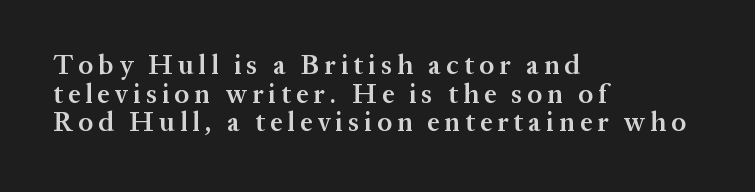
Q: Is the text bold? A: Semi-bold.
Q: Is the text italic (slanted)? A: No, it is upright.
Q: Is the text underlined? A: No.
Q: How is the paragraph aligned? A: Left-aligned.
Q: Is the spacing between lines tight, normal or loose? A: Tight.
